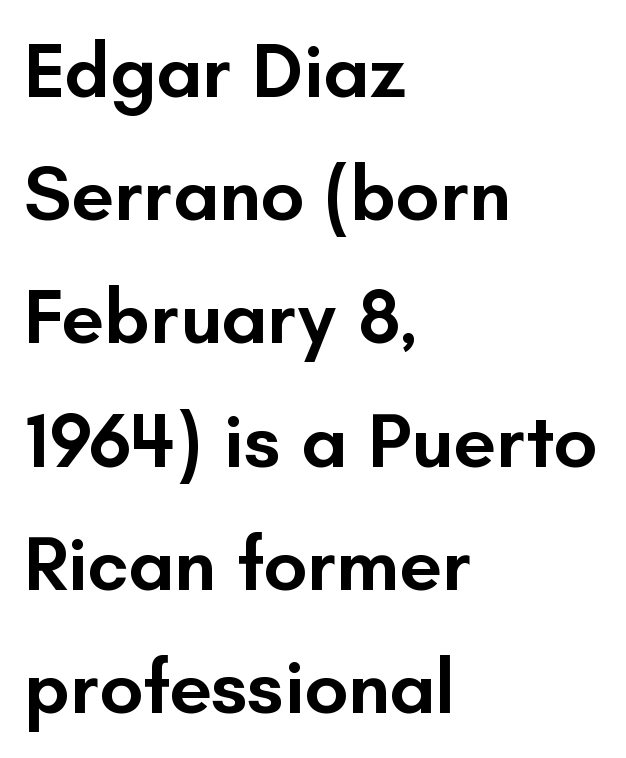
{"serif": "no", "italic": "no", "bold": "semi", "weight": "semibold", "width": "normal", "stroke_contrast": "low", "x_height": "small", "monospaced": "no", "underline": "no", "align": "left", "line_spacing": "normal", "line_spacing_ratio": 1.6, "letter_spacing": "normal", "letter_spacing_em": 0.0, "glyph_px": 77}
